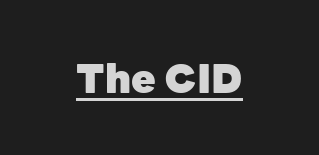
The image shows 40 px heavy sans-serif type, upright; set normal letter spacing, underlined; low stroke contrast and a medium x-height.
